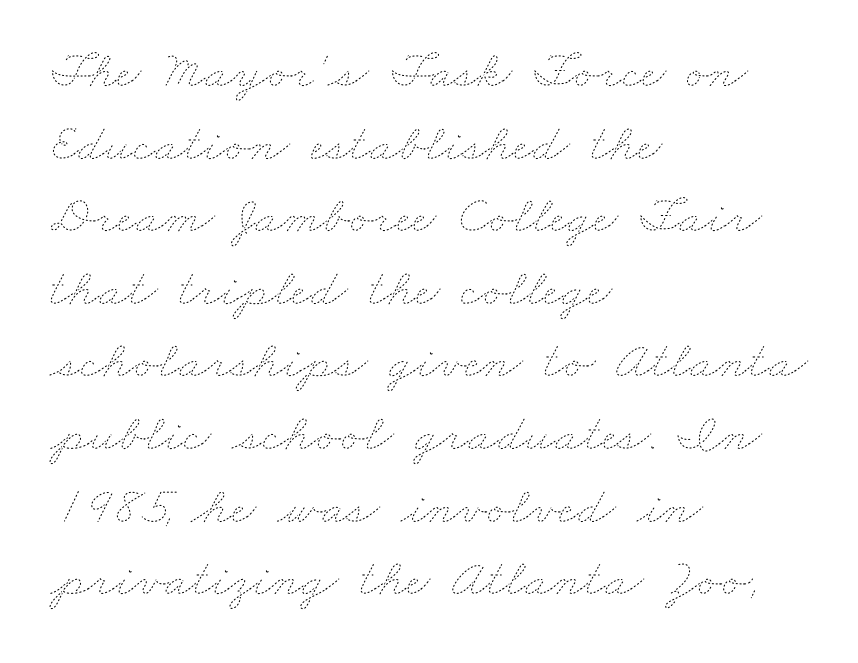
{"bold": "no", "weight": "thin", "width": "wide", "stroke_contrast": "low", "x_height": "small", "monospaced": "no", "underline": "no", "align": "left", "line_spacing": "normal", "line_spacing_ratio": 1.37, "letter_spacing": "normal", "letter_spacing_em": 0.0, "glyph_px": 53}
